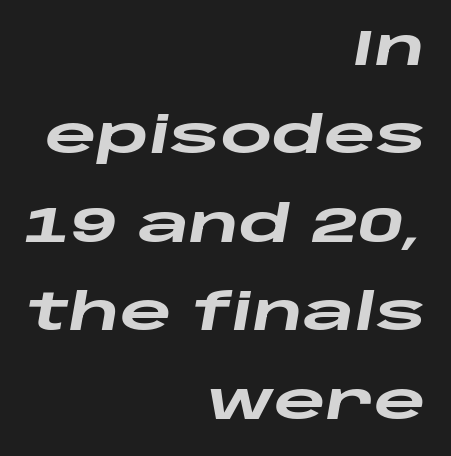
The image shows 50 px heavy, wide type, italic (leaning right); set right-aligned, line spacing 1.77x, normal letter spacing, not underlined; low stroke contrast and a large x-height.
